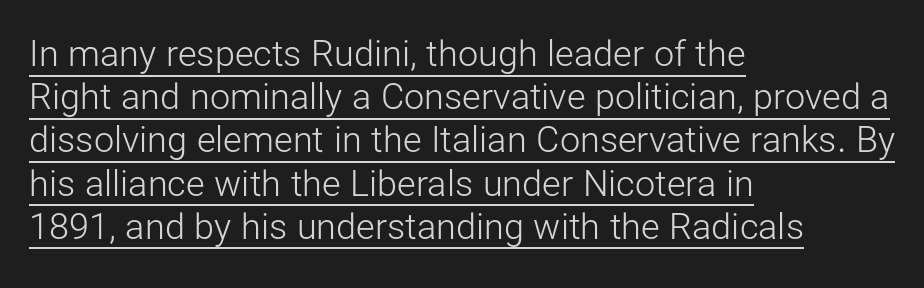
Varying glyph widths throughout — classic text-font behaviour. The type sits square on the baseline with zero lean. Examine the stroke ends and you'll find no serifs. The cut favours lightness, reaching ordinary text weight at its darkest. Descenders here cross a horizontal rule under the line. The letterforms sit shoulder to shoulder at normal distance.
